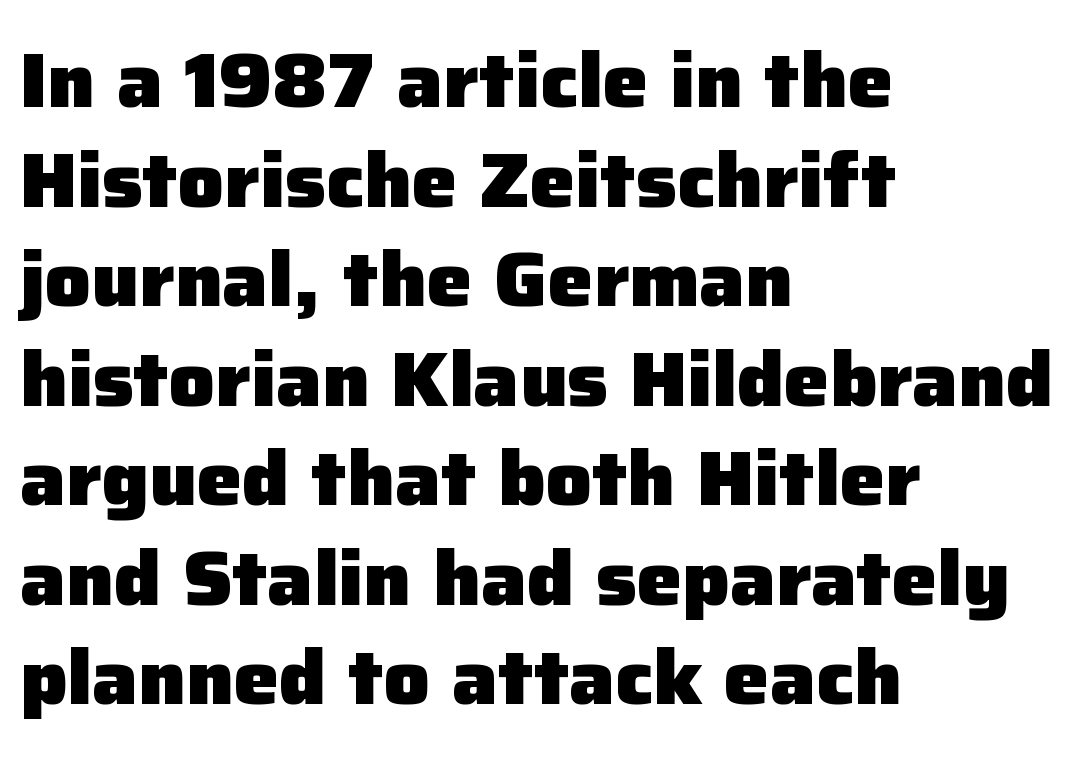
Q: Is the text bold? A: Yes.
Q: Is the text italic (slanted)? A: No, it is upright.
Q: Is the typeface a serif or a sans-serif typeface? A: Sans-serif.
Q: Is the text underlined? A: No.
Q: How is the paragraph aligned? A: Left-aligned.
Q: Is the spacing between letters normal or unusually wide? A: Normal.
Q: Is the spacing between lines tight, normal or loose? A: Normal.
Q: Width (condensed, normal, or wide)? A: Normal.
Q: Stroke contrast? A: Low.
Q: x-height? A: Medium.
Q: Monospaced? A: No.
